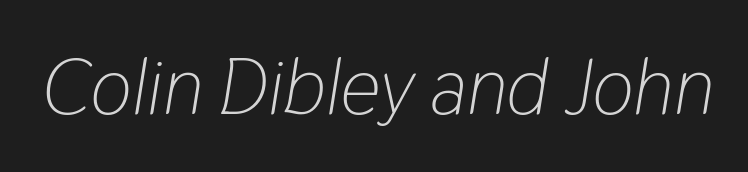
Do the characters align in a grid? No, the font is proportional. Italic? Definitely — the glyphs are oblique. Counters stay open thanks to moderate or lighter strokes. Look at the tracking — it's just the regular setting, nothing added. Has an underline been added? It has not.
